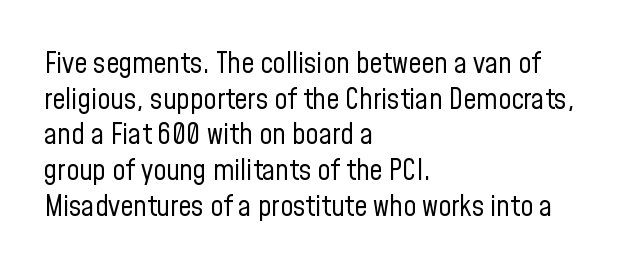
The image shows 29 px regular-weight, condensed sans-serif type, upright; set left-aligned, line spacing 1.23x, normal letter spacing, not underlined; low stroke contrast and a medium x-height.
